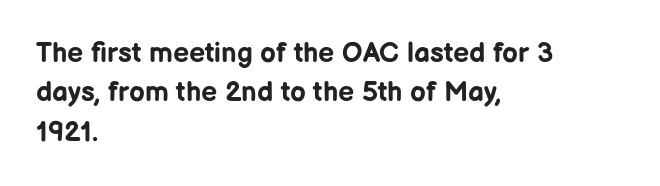
Typeset ragged right — the left edge is the straight one. Look at the stroke-to-counter ratio: heavy, a bold. A sans-serif font was chosen for this passage. Default kerning and tracking; the words read as compact shapes. Words float on clear page, feet unadorned.
